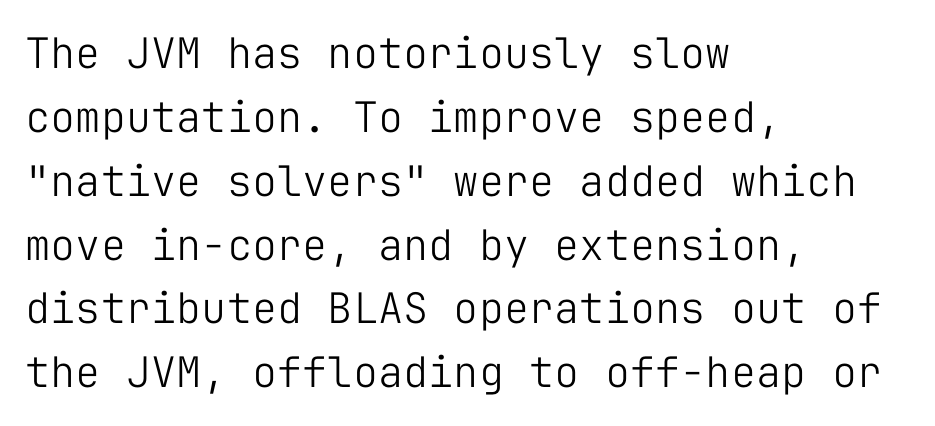
{"serif": "no", "italic": "no", "bold": "no", "weight": "light", "width": "normal", "stroke_contrast": "low", "x_height": "medium", "monospaced": "yes", "underline": "no", "align": "left", "line_spacing": "normal", "line_spacing_ratio": 1.52, "letter_spacing": "normal", "letter_spacing_em": 0.0, "glyph_px": 42}
